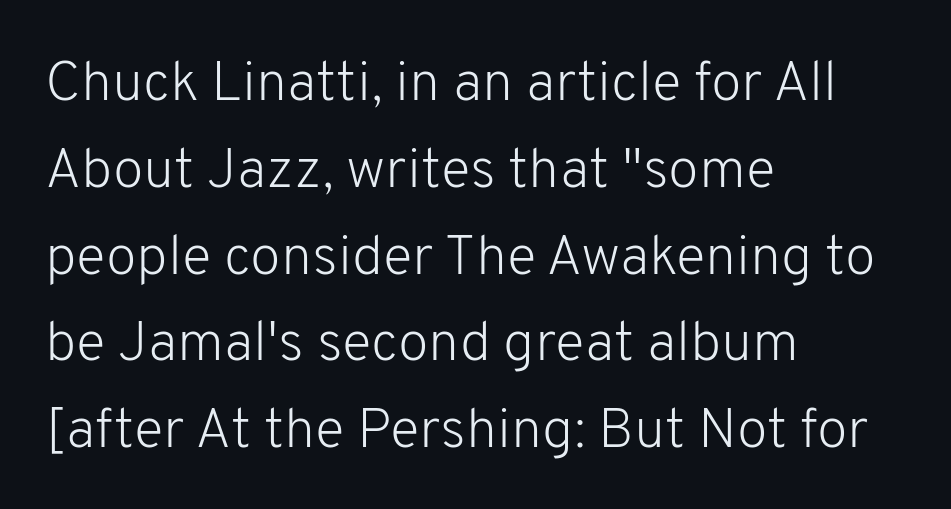
The image shows 56 px light sans-serif type, upright; set left-aligned, normal line spacing (1.55x), normal letter spacing, not underlined; low stroke contrast and a medium x-height.
